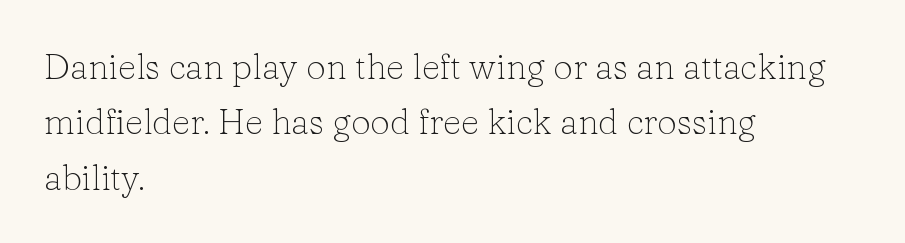
The image shows 35 px light serif type, upright; set left-aligned, normal line spacing (1.58x), normal letter spacing, not underlined; low stroke contrast and a medium x-height.
